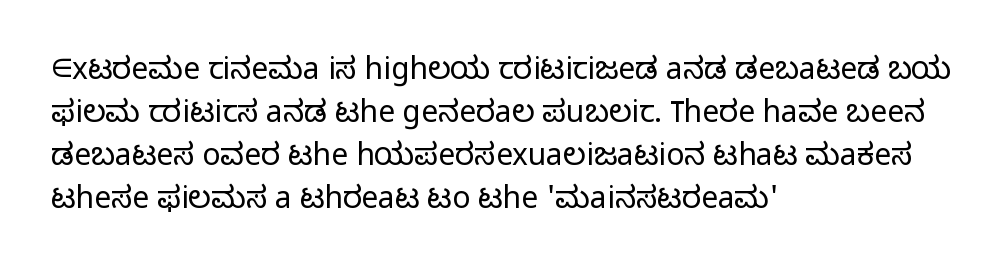
Each letter's strokes conclude bluntly, with no projecting serifs. The rendering uses a moderate line-height, typical for paragraphs. Looks like regular typesetting: each glyph gets only the width it needs. A bare baseline throughout the passage.
